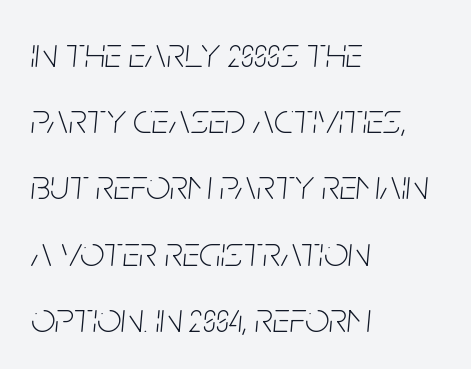
Stroke mass is kept to a normal reading level or below. Notice how the stems are inclined rather than vertical — that's the hallmark of italics. The letters advance in unequal steps, a hallmark of proportional type. The passage shown stacks its lines at a standard gap. No word sits above an underline. Does the copy run flush right? No — it runs flush left.
